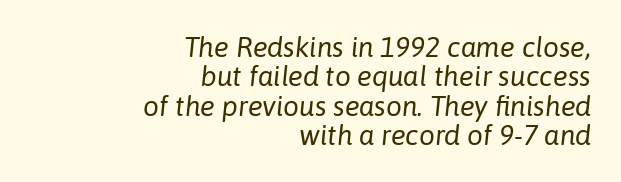
Q: Is the text bold? A: No.
Q: Is the text italic (slanted)? A: Yes, it leans right by about 6 degrees.
Q: Is the text underlined? A: No.
Q: How is the paragraph aligned? A: Right-aligned.
Q: Is the spacing between letters normal or unusually wide? A: Normal.
Q: Is the spacing between lines tight, normal or loose? A: Tight.
Q: Width (condensed, normal, or wide)? A: Normal.
Q: Stroke contrast? A: Low.
Q: x-height? A: Medium.
Q: Monospaced? A: No.
